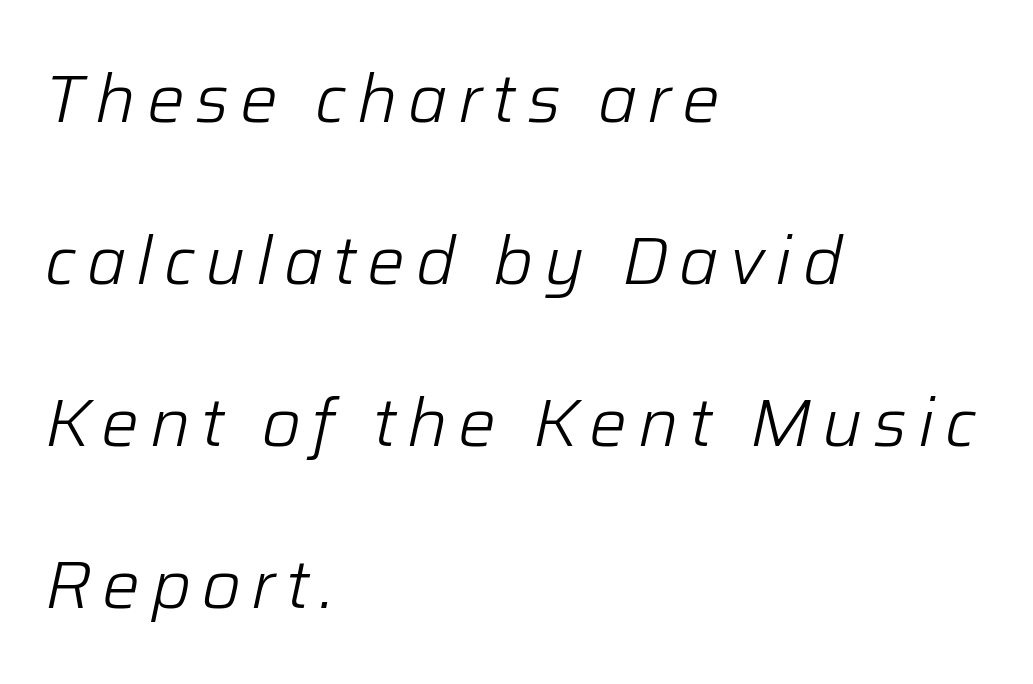
The image shows 67 px light type, italic (leaning right); set left-aligned, loose line spacing (2.42x), not underlined; low stroke contrast and a medium x-height.
